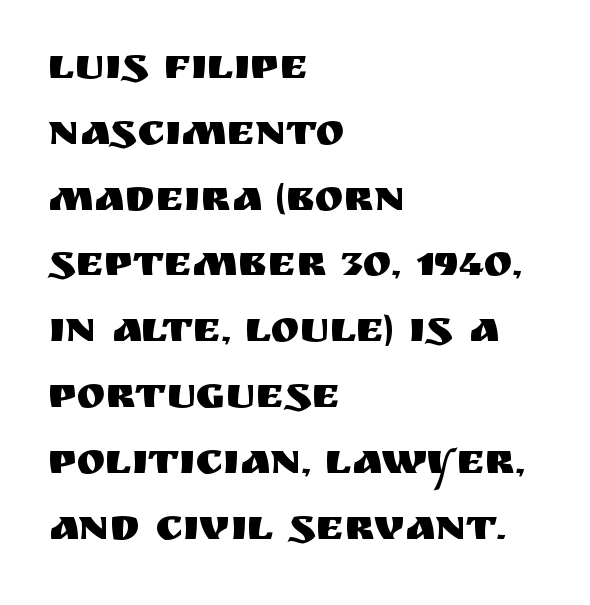
Q: Is the text italic (slanted)? A: No, it is upright.
Q: Is the typeface a serif or a sans-serif typeface? A: Sans-serif.
Q: Is the text underlined? A: No.
Q: How is the paragraph aligned? A: Left-aligned.
Q: Is the spacing between letters normal or unusually wide? A: Normal.
Q: Is the spacing between lines tight, normal or loose? A: Normal.
Q: Width (condensed, normal, or wide)? A: Normal.
Q: Stroke contrast? A: Medium.
Q: x-height? A: Large.
Q: Monospaced? A: No.
